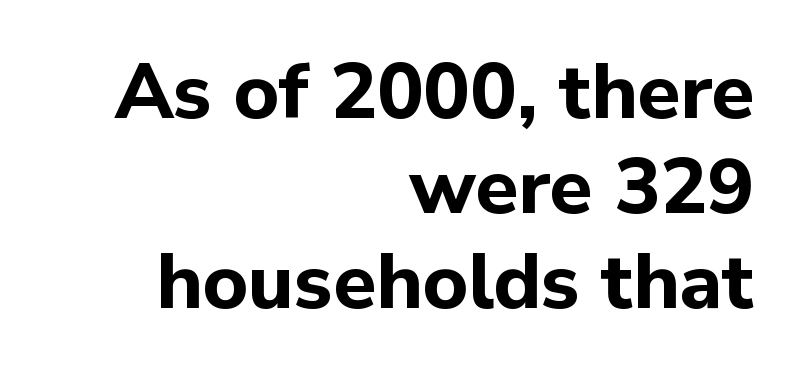
The image shows 78 px bold sans-serif type, upright; set right-aligned, line spacing 1.22x, normal letter spacing, not underlined; low stroke contrast and a medium x-height.
